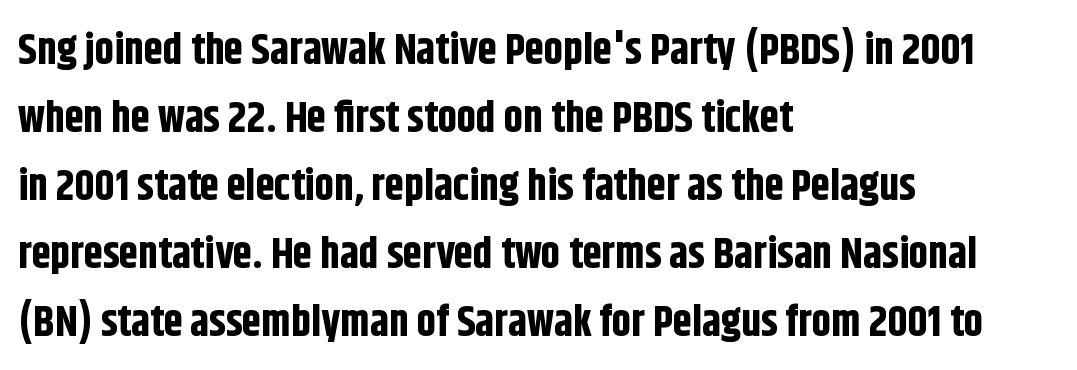
The image shows 43 px bold, condensed sans-serif type, upright; set left-aligned, normal line spacing (1.58x), normal letter spacing, not underlined; low stroke contrast and a large x-height.
